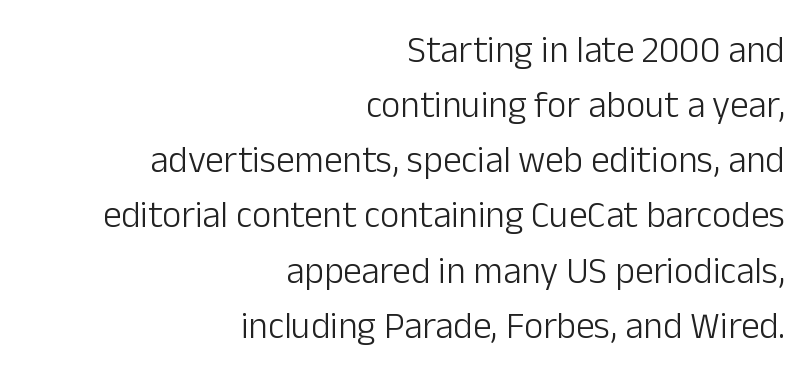
{"serif": "no", "italic": "no", "bold": "no", "weight": "light", "width": "normal", "stroke_contrast": "low", "x_height": "medium", "monospaced": "no", "underline": "no", "align": "right", "line_spacing": "normal", "line_spacing_ratio": 1.49, "letter_spacing": "normal", "letter_spacing_em": 0.0, "glyph_px": 37}
